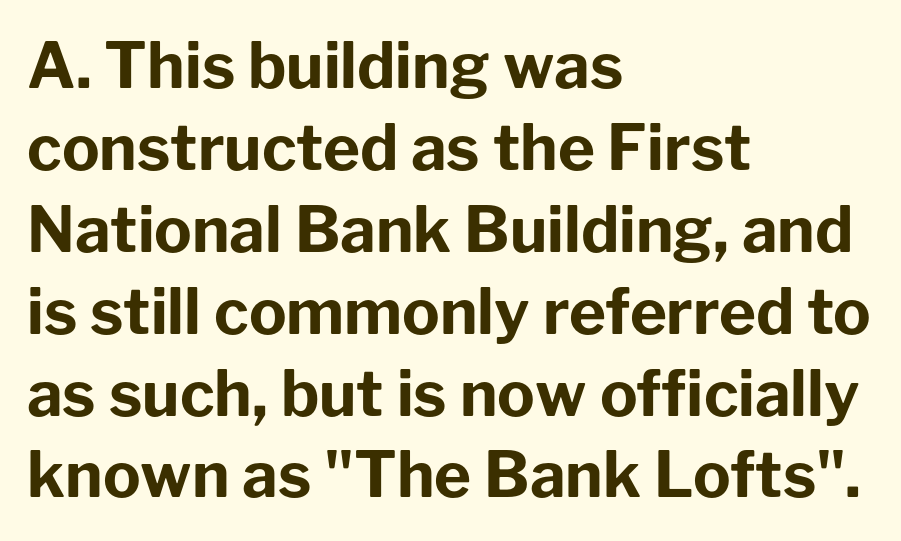
The image shows 63 px bold sans-serif type, upright; set left-aligned, normal line spacing (1.3x), normal letter spacing, not underlined; low stroke contrast and a medium x-height.
